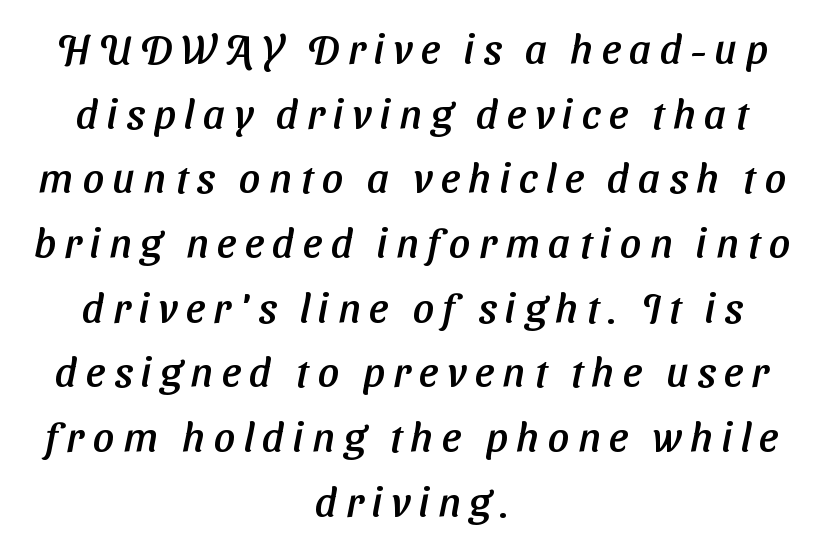
Q: Is the typeface a serif or a sans-serif typeface? A: Sans-serif.
Q: Is the text underlined? A: No.
Q: How is the paragraph aligned? A: Centered.
Q: Is the spacing between letters normal or unusually wide? A: Unusually wide.
Q: Is the spacing between lines tight, normal or loose? A: Normal.
Q: Width (condensed, normal, or wide)? A: Normal.
Q: Stroke contrast? A: Low.
Q: x-height? A: Medium.
Q: Monospaced? A: No.
